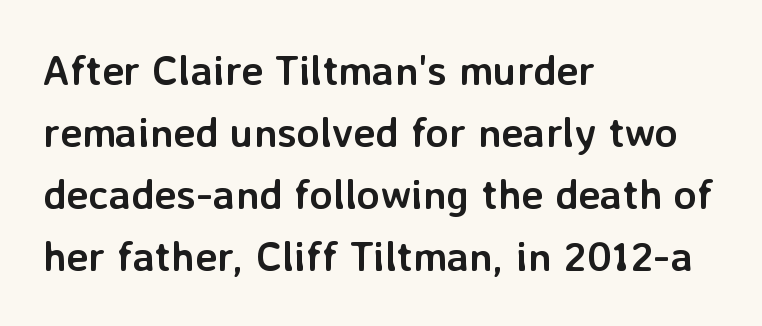
The image shows 42 px semibold sans-serif type, upright; set left-aligned, normal line spacing (1.48x), normal letter spacing, not underlined; low stroke contrast and a medium x-height.
